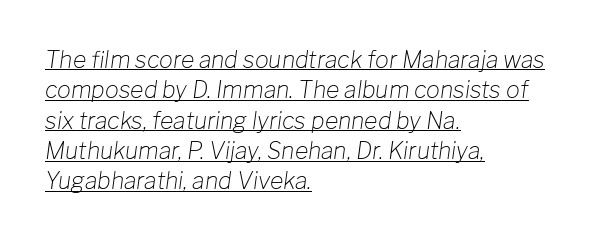
Q: Is the text bold? A: No.
Q: Is the text italic (slanted)? A: Yes, it leans right by about 8 degrees.
Q: Is the text underlined? A: Yes.
Q: How is the paragraph aligned? A: Left-aligned.
Q: Is the spacing between letters normal or unusually wide? A: Normal.
Q: Is the spacing between lines tight, normal or loose? A: Normal.
